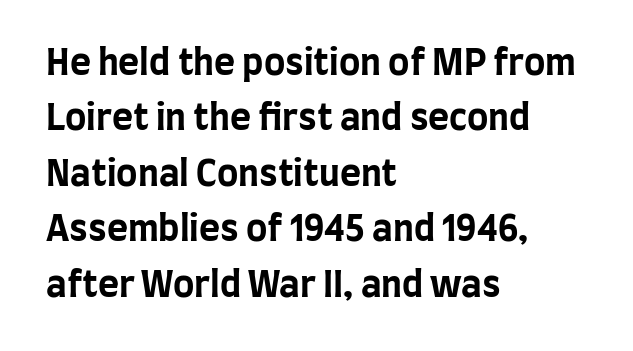
Q: Is the text bold? A: Yes.
Q: Is the text italic (slanted)? A: No, it is upright.
Q: Is the typeface a serif or a sans-serif typeface? A: Sans-serif.
Q: Is the text underlined? A: No.
Q: How is the paragraph aligned? A: Left-aligned.
Q: Is the spacing between letters normal or unusually wide? A: Normal.
Q: Is the spacing between lines tight, normal or loose? A: Normal.
Q: Width (condensed, normal, or wide)? A: Condensed.
Q: Stroke contrast? A: Low.
Q: x-height? A: Large.
Q: Monospaced? A: No.
